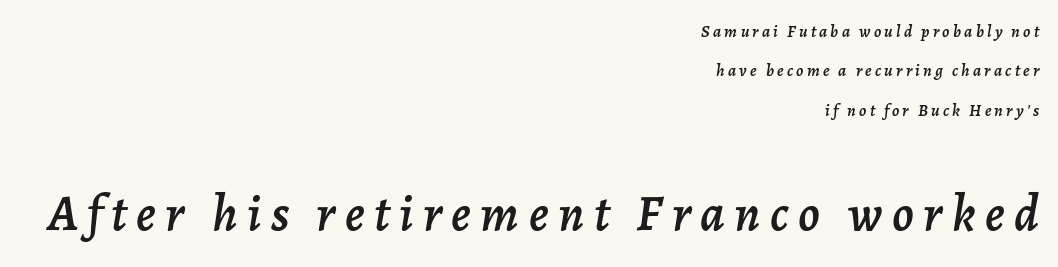
The image shows 51 px text type, italic (leaning right); set right-aligned, loose line spacing (2.31x), not underlined; the second (bottom) block is 3.0x larger; low stroke contrast and a medium x-height.
